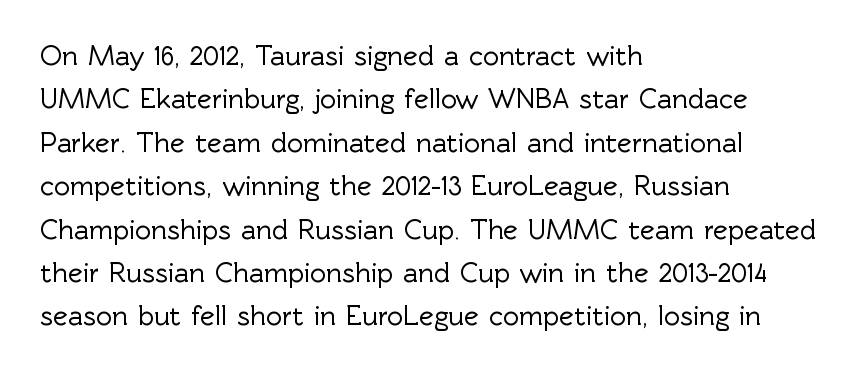
{"serif": "no", "italic": "no", "width": "normal", "x_height": "medium", "monospaced": "no", "underline": "no", "align": "left", "line_spacing": "normal", "line_spacing_ratio": 1.55, "letter_spacing": "normal", "letter_spacing_em": 0.0, "glyph_px": 28}
